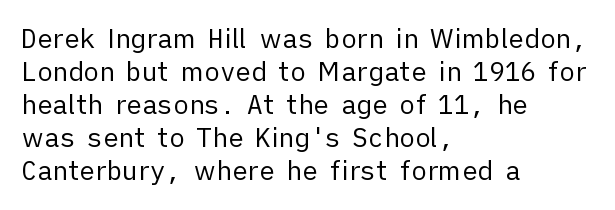
{"italic": "no", "bold": "no", "underline": "no", "align": "left", "line_spacing": "normal", "line_spacing_ratio": 1.27, "letter_spacing": "normal", "letter_spacing_em": 0.0, "glyph_px": 26}
